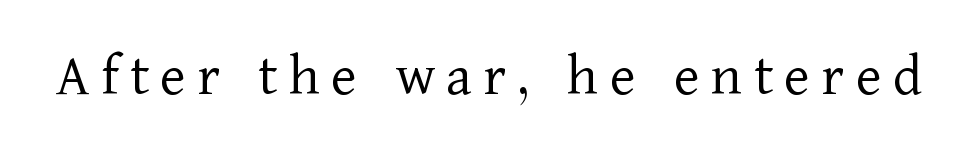
Q: Is the text bold? A: No.
Q: Is the text italic (slanted)? A: No, it is upright.
Q: Is the typeface a serif or a sans-serif typeface? A: Serif.
Q: Is the text underlined? A: No.
Q: Width (condensed, normal, or wide)? A: Normal.
Q: Stroke contrast? A: Low.
Q: x-height? A: Medium.
Q: Monospaced? A: No.
